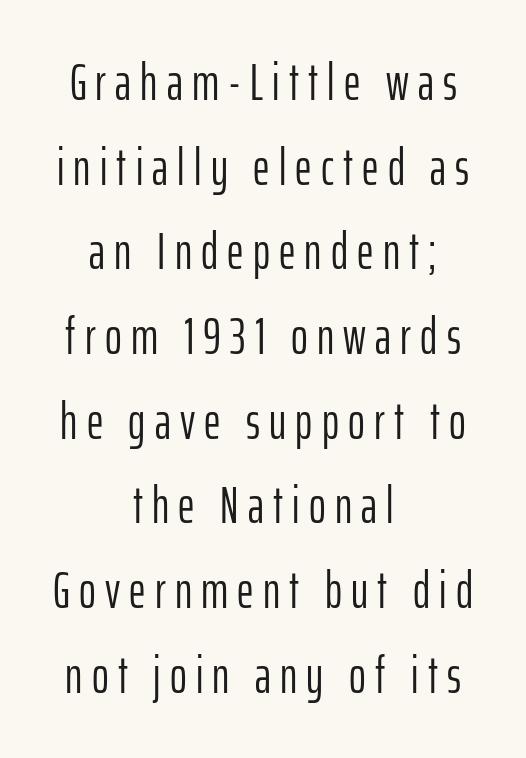
{"serif": "no", "italic": "no", "bold": "no", "weight": "light", "width": "condensed", "stroke_contrast": "low", "x_height": "medium", "monospaced": "no", "underline": "no", "align": "center", "line_spacing": "normal", "line_spacing_ratio": 1.66, "glyph_px": 51}
